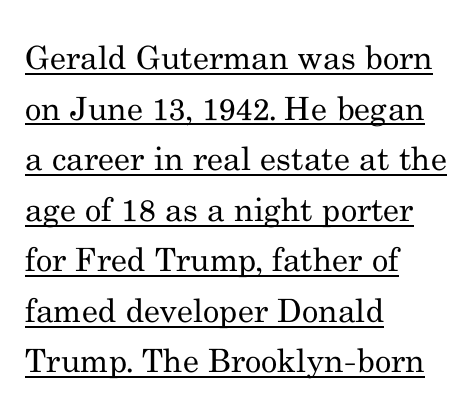
{"serif": "yes", "italic": "no", "bold": "no", "weight": "regular", "width": "normal", "stroke_contrast": "medium", "x_height": "small", "monospaced": "no", "underline": "yes", "align": "left", "line_spacing": "normal", "line_spacing_ratio": 1.58, "letter_spacing": "normal", "letter_spacing_em": 0.0, "glyph_px": 32}
